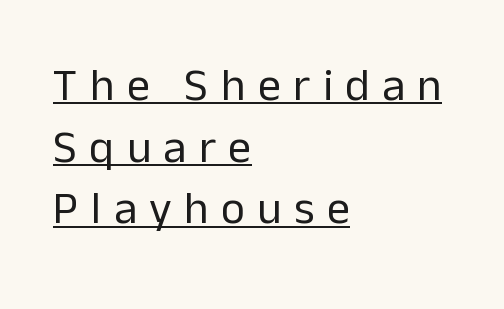
The image shows 46 px regular-weight sans-serif type, upright; set left-aligned, normal line spacing (1.34x), unusually wide letter spacing (+0.27 em), underlined; low stroke contrast and a medium x-height.
